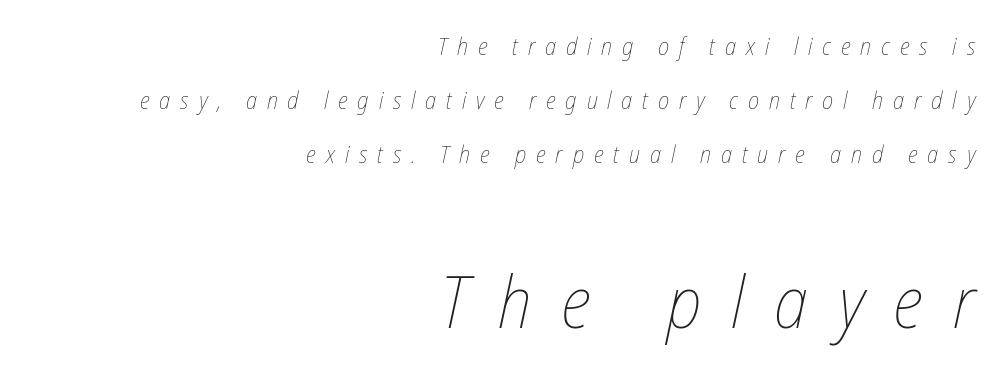
Honestly, the rows look like they've been pulled way apart. Descender tails drop into unmarked territory. Stem width sits at or under what a default text font uses. This sample has the flowing, uneven cadence of proportional lettering. Between one letter and the next there's a generous, obvious gap. Yep, that's italic — everything's leaning.
